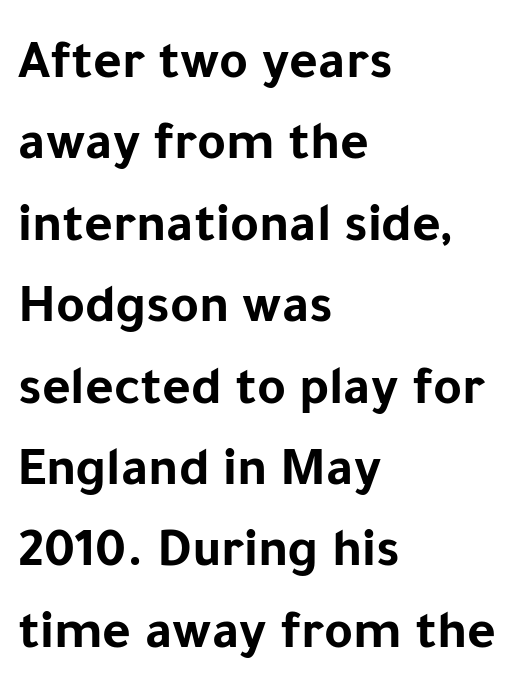
The image shows 55 px bold sans-serif type, upright; set left-aligned, normal line spacing (1.48x), normal letter spacing, not underlined; low stroke contrast and a medium x-height.
